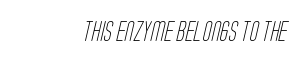
{"bold": "no", "underline": "no", "letter_spacing": "normal", "letter_spacing_em": 0.0, "glyph_px": 20}
